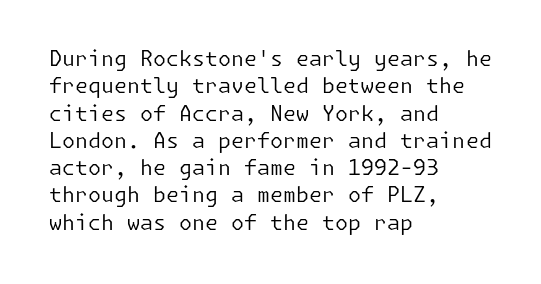
Q: Is the text bold? A: No.
Q: Is the text italic (slanted)? A: No, it is upright.
Q: Is the text underlined? A: No.
Q: How is the paragraph aligned? A: Left-aligned.
Q: Is the spacing between letters normal or unusually wide? A: Normal.
Q: Is the spacing between lines tight, normal or loose? A: Normal.
